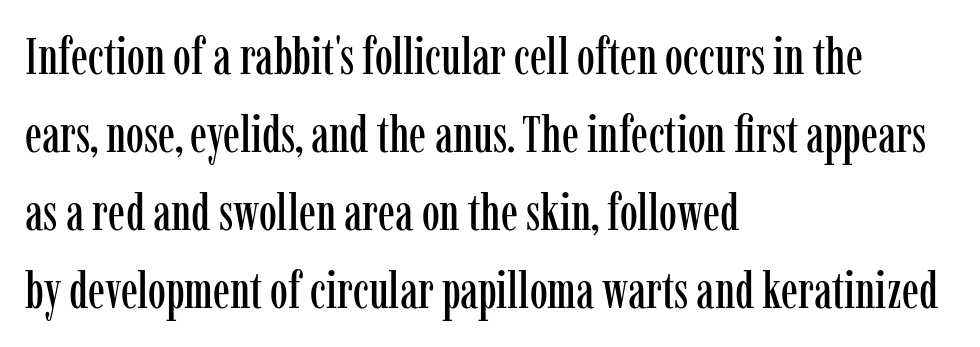
The image shows 51 px condensed serif type, upright; set left-aligned, normal line spacing (1.53x), normal letter spacing, not underlined; low stroke contrast and a medium x-height.
